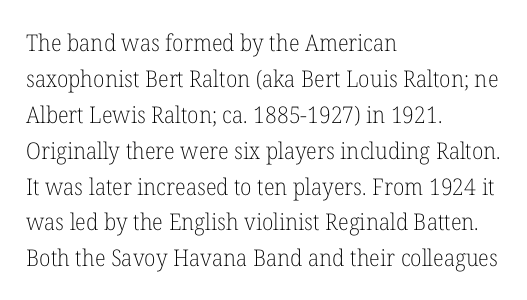
The foot of each line stays bare and open. It's the straight-up-and-down kind of type. The gaps between neighbouring characters are ordinary and unremarkable. A normal amount of white space separates one row of letters from the next. Typeset ragged right — the left edge is the straight one. Is the stroke heavy? The answer is a plain regular-or-lighter.
